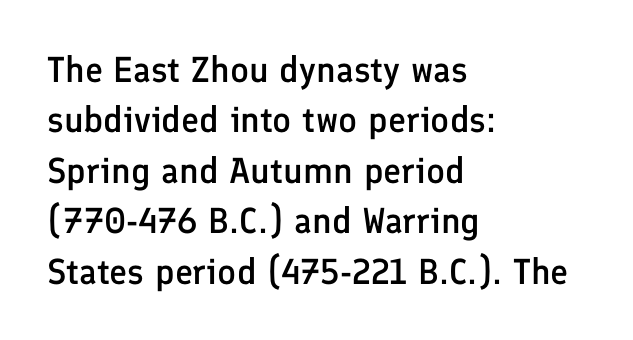
The image shows 36 px semibold sans-serif type, upright; set left-aligned, normal line spacing (1.4x), normal letter spacing, not underlined; low stroke contrast and a medium x-height.
